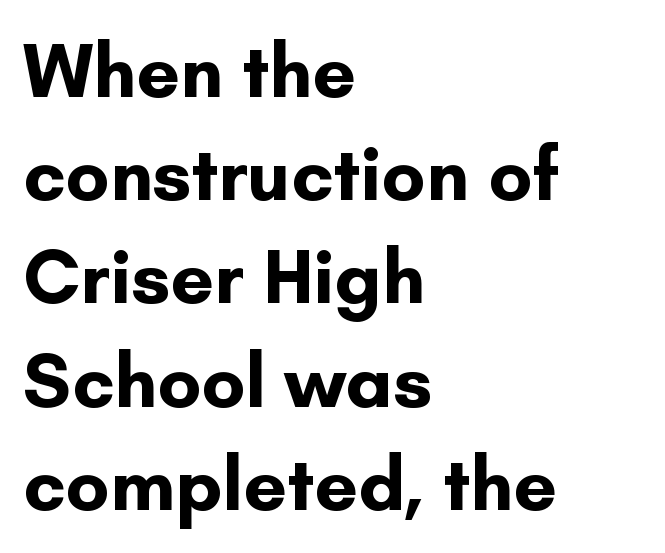
The face used here is a sans, in the tradition of grotesques and geometrics. Notice how the passage keeps a crisp vertical edge on the left only. Rows of type keep a routine distance in the vertical direction. Italic: no, the glyphs are upright roman. The string is rendered with underlining switched off. No extra tracking has been applied to these lines.
